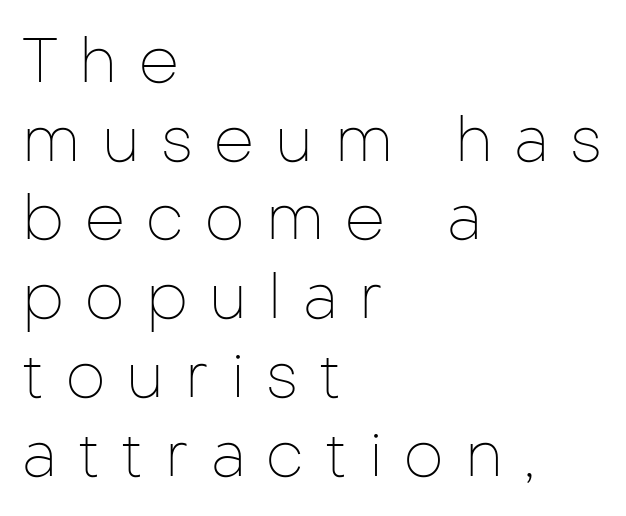
Bold? No — there's no thickening of the strokes. When letters stand straight like this, we call the style roman or upright. These lines are set flush left with a ragged right edge. The rendering shows plain stroke endings on the letterforms — a sans-serif design. The rendering inserts visible extra space after every character.
